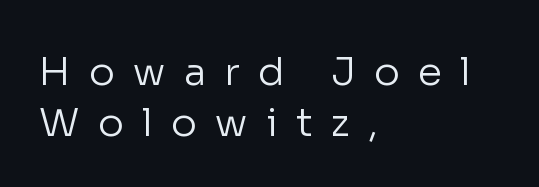
The image shows 39 px regular-weight sans-serif type, upright; set left-aligned, normal line spacing (1.32x), unusually wide letter spacing (+0.47 em), not underlined; low stroke contrast and a medium x-height.
